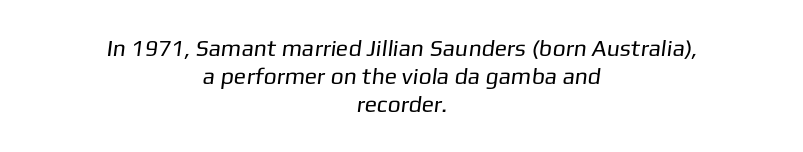
{"bold": "no", "underline": "no", "align": "center", "line_spacing_ratio": 1.21, "letter_spacing": "normal", "letter_spacing_em": 0.0, "glyph_px": 23}
